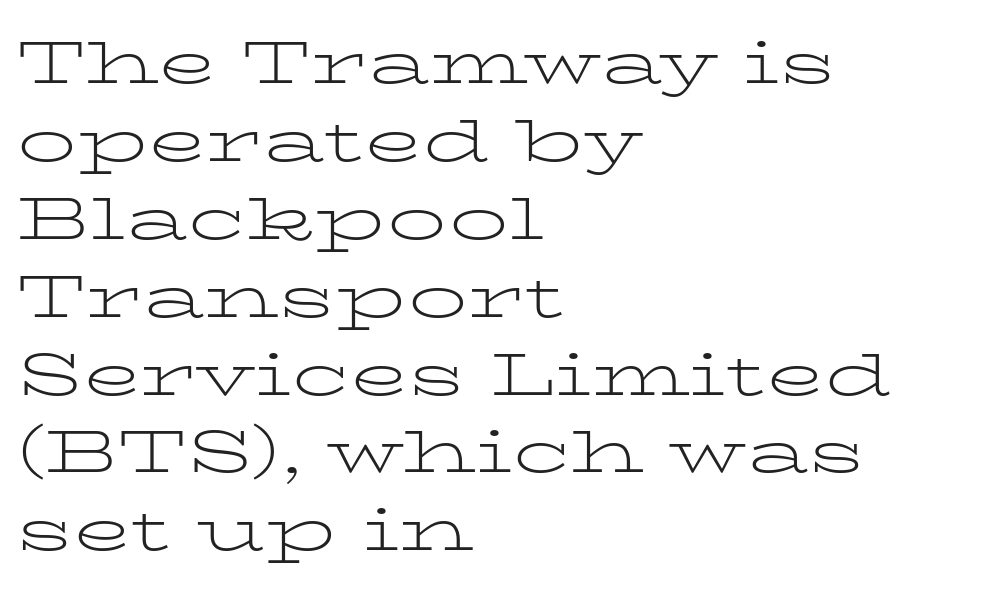
Varying glyph widths throughout — classic text-font behaviour. The rendering keeps characters at their native spacing. Regarding serifs, this sample has them. No word sits above an underline. Visually the block forms a straight wall on the left and a jagged coastline on the right.
